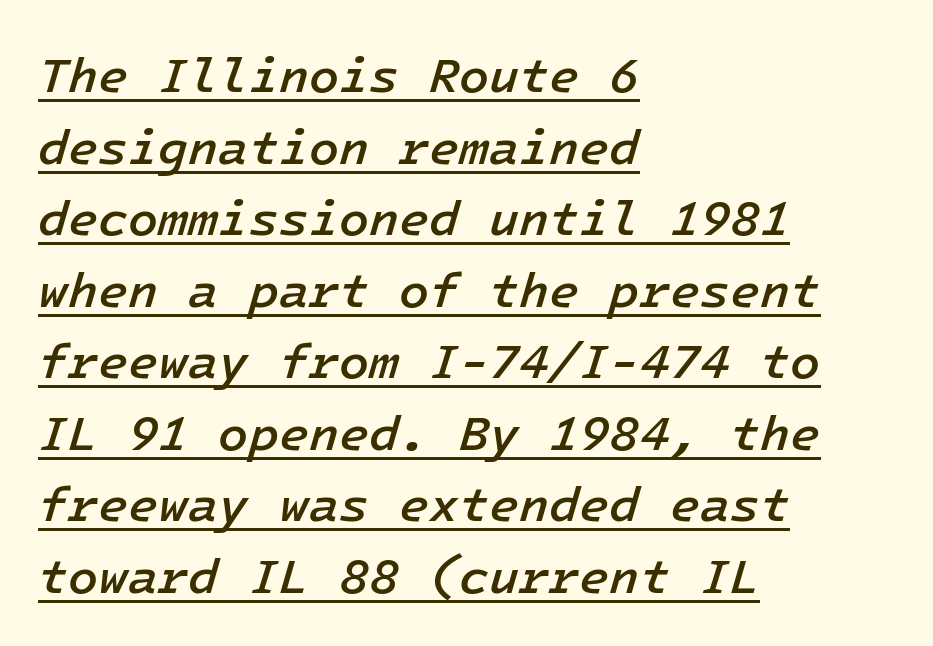
The image shows 49 px semibold type, italic (leaning right); set left-aligned, normal line spacing (1.46x), normal letter spacing, underlined; low stroke contrast and a medium x-height.
